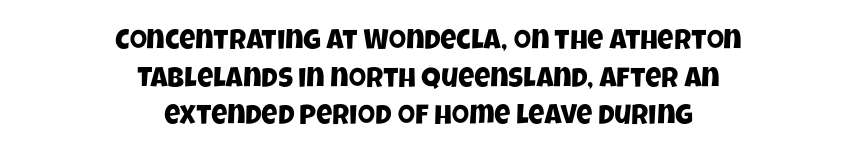
Q: Is the typeface a serif or a sans-serif typeface? A: Sans-serif.
Q: Is the text underlined? A: No.
Q: How is the paragraph aligned? A: Centered.
Q: Is the spacing between letters normal or unusually wide? A: Normal.
Q: Is the spacing between lines tight, normal or loose? A: Normal.
Q: Width (condensed, normal, or wide)? A: Condensed.
Q: Stroke contrast? A: Low.
Q: x-height? A: Large.
Q: Monospaced? A: No.
